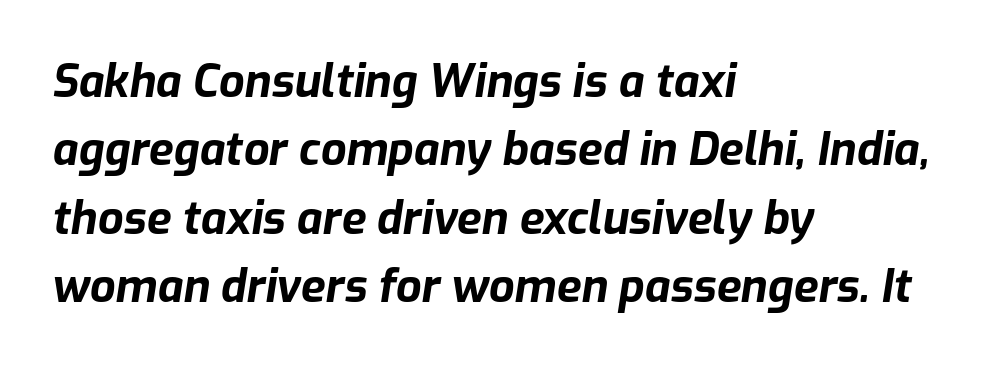
The image shows 45 px bold type, italic (leaning right); set left-aligned, normal line spacing (1.52x), normal letter spacing, not underlined; low stroke contrast and a medium x-height.
